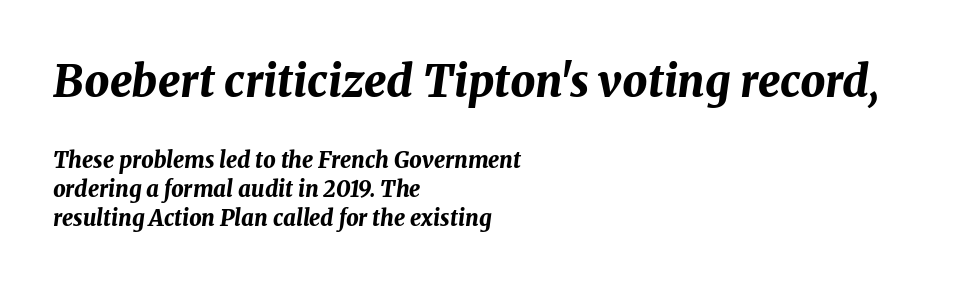
{"italic": "yes", "lean": "right", "slant_degrees": 8, "bold": "yes", "weight": "bold", "width": "normal", "stroke_contrast": "medium", "x_height": "medium", "monospaced": "no", "underline": "no", "align": "left", "line_spacing": "normal", "line_spacing_ratio": 1.32, "letter_spacing": "normal", "letter_spacing_em": 0.0, "larger_block": "first", "size_ratio": 2.0, "glyph_px": 44}
